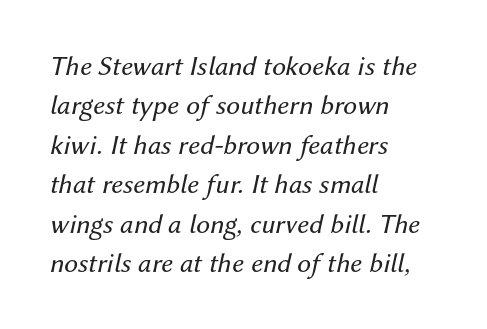
No letter is thick-stroked: the sample isn't bold. This sample keeps an unexceptional amount of space between lines. Posture: slanted. All the whitespace from short lines collects on the right. Spacing between characters is what you'd get straight out of the box.
